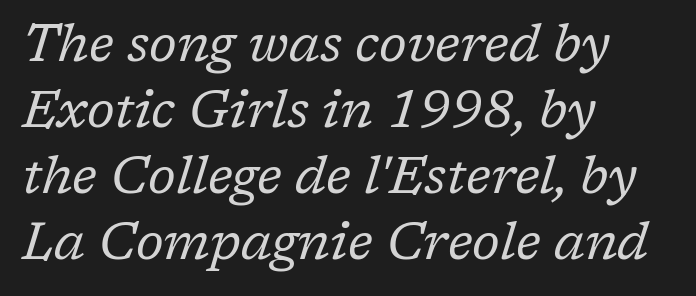
The image shows 52 px regular-weight serif type, italic (leaning right); set left-aligned, normal line spacing (1.27x), normal letter spacing, not underlined; low stroke contrast and a medium x-height.
